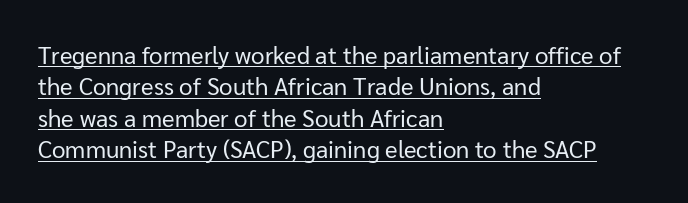
Q: Is the text bold? A: No.
Q: Is the text italic (slanted)? A: No, it is upright.
Q: Is the text underlined? A: Yes.
Q: How is the paragraph aligned? A: Left-aligned.
Q: Is the spacing between letters normal or unusually wide? A: Normal.
Q: Is the spacing between lines tight, normal or loose? A: Normal.
